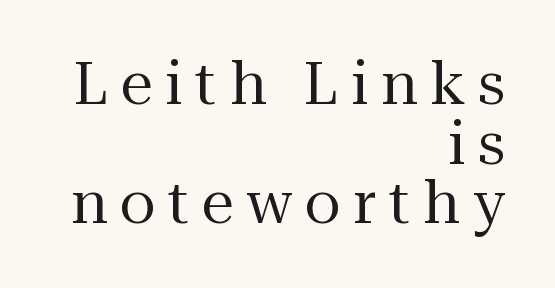
The letters advance in unequal steps, a hallmark of proportional type. A typesetter would call this leading minimal, almost set solid. All the whitespace from short lines collects on the left. The face used here is seriffed, in the tradition of book romans. Letters have the restrained weight of plain body copy at most. What stands out about the letter spacing? Its width — letters are far apart.
